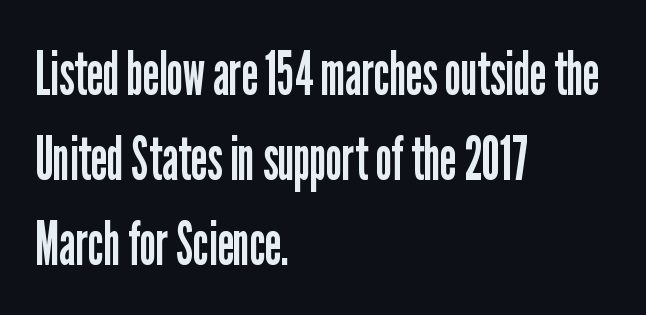
{"serif": "no", "italic": "no", "bold": "no", "weight": "regular", "width": "condensed", "stroke_contrast": "low", "x_height": "medium", "monospaced": "no", "underline": "no", "align": "left", "line_spacing": "normal", "line_spacing_ratio": 1.39, "letter_spacing": "normal", "letter_spacing_em": 0.0, "glyph_px": 61}
